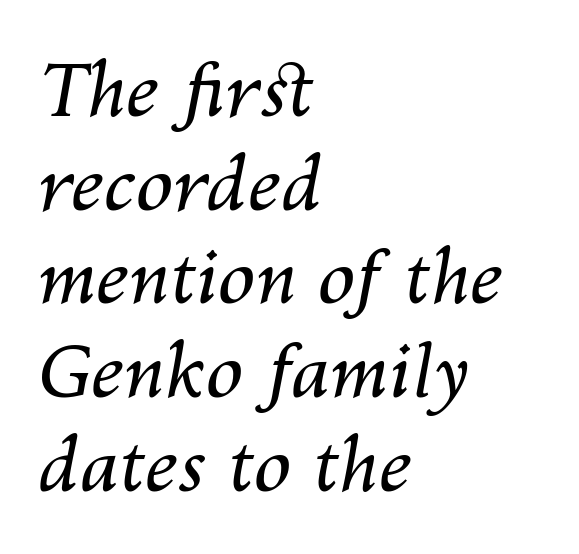
{"italic": "yes", "lean": "right", "slant_degrees": 10, "bold": "no", "weight": "regular", "width": "normal", "stroke_contrast": "medium", "x_height": "medium", "monospaced": "no", "underline": "no", "align": "left", "line_spacing": "normal", "line_spacing_ratio": 1.25, "letter_spacing": "normal", "letter_spacing_em": 0.0, "glyph_px": 75}
